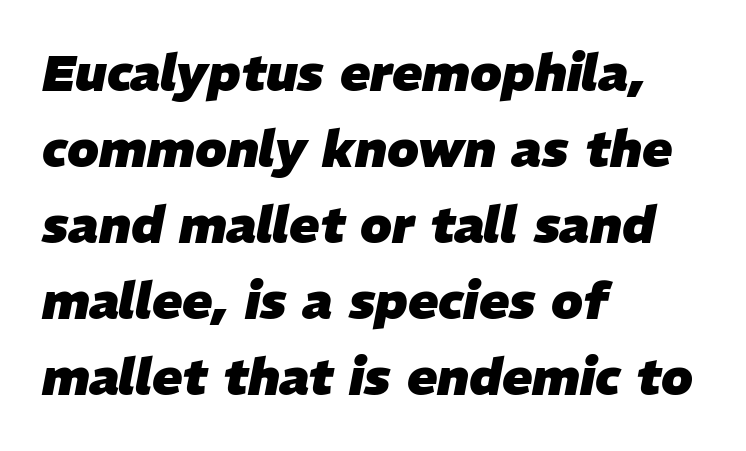
{"italic": "yes", "lean": "right", "slant_degrees": 11, "bold": "yes", "weight": "heavy", "width": "normal", "stroke_contrast": "low", "x_height": "medium", "monospaced": "no", "underline": "no", "align": "left", "line_spacing": "normal", "line_spacing_ratio": 1.52, "letter_spacing": "normal", "letter_spacing_em": 0.0, "glyph_px": 50}
